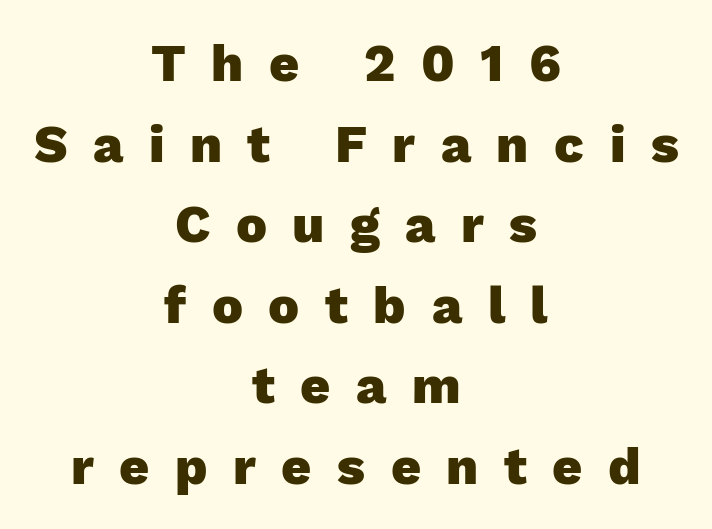
Q: Is the text bold? A: Yes.
Q: Is the text italic (slanted)? A: No, it is upright.
Q: Is the typeface a serif or a sans-serif typeface? A: Sans-serif.
Q: Is the text underlined? A: No.
Q: How is the paragraph aligned? A: Centered.
Q: Is the spacing between letters normal or unusually wide? A: Unusually wide.
Q: Is the spacing between lines tight, normal or loose? A: Normal.
Q: Width (condensed, normal, or wide)? A: Normal.
Q: Stroke contrast? A: Low.
Q: x-height? A: Medium.
Q: Monospaced? A: No.
